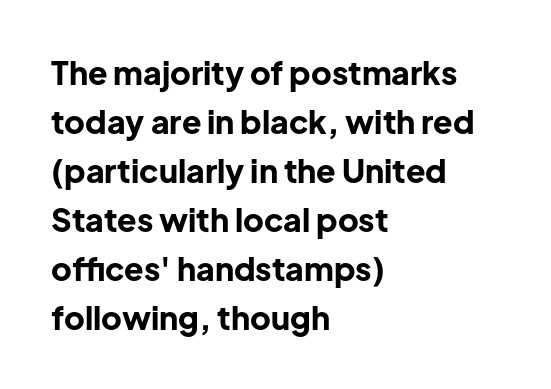
Q: Is the text bold? A: Yes.
Q: Is the text italic (slanted)? A: No, it is upright.
Q: Is the typeface a serif or a sans-serif typeface? A: Sans-serif.
Q: Is the text underlined? A: No.
Q: How is the paragraph aligned? A: Left-aligned.
Q: Is the spacing between letters normal or unusually wide? A: Normal.
Q: Is the spacing between lines tight, normal or loose? A: Normal.
Q: Width (condensed, normal, or wide)? A: Normal.
Q: Stroke contrast? A: Low.
Q: x-height? A: Medium.
Q: Monospaced? A: No.
